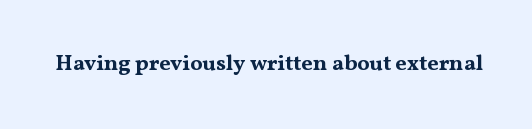
Q: Is the text bold? A: Yes.
Q: Is the text italic (slanted)? A: No, it is upright.
Q: Is the text underlined? A: No.
Q: Is the spacing between letters normal or unusually wide? A: Normal.
